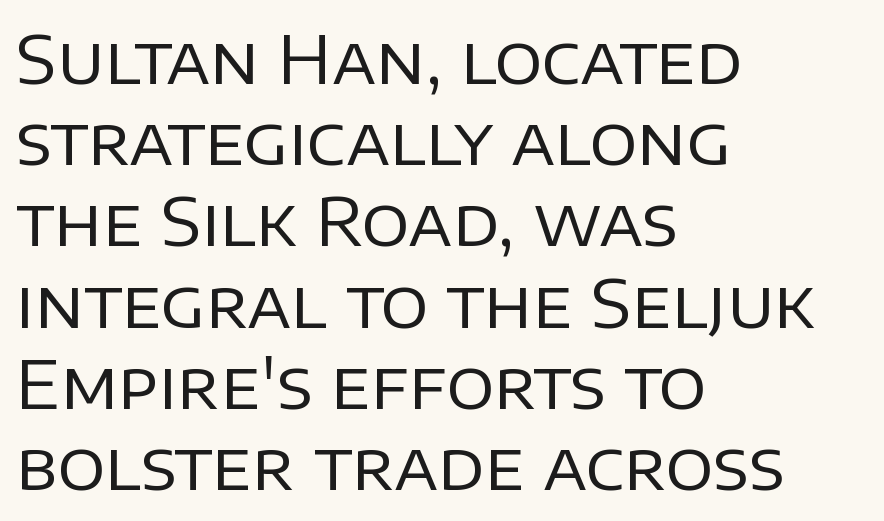
{"serif": "no", "italic": "no", "bold": "no", "weight": "regular", "width": "normal", "stroke_contrast": "low", "x_height": "large", "monospaced": "no", "underline": "no", "align": "left", "line_spacing_ratio": 1.23, "letter_spacing": "normal", "letter_spacing_em": 0.0, "glyph_px": 66}
